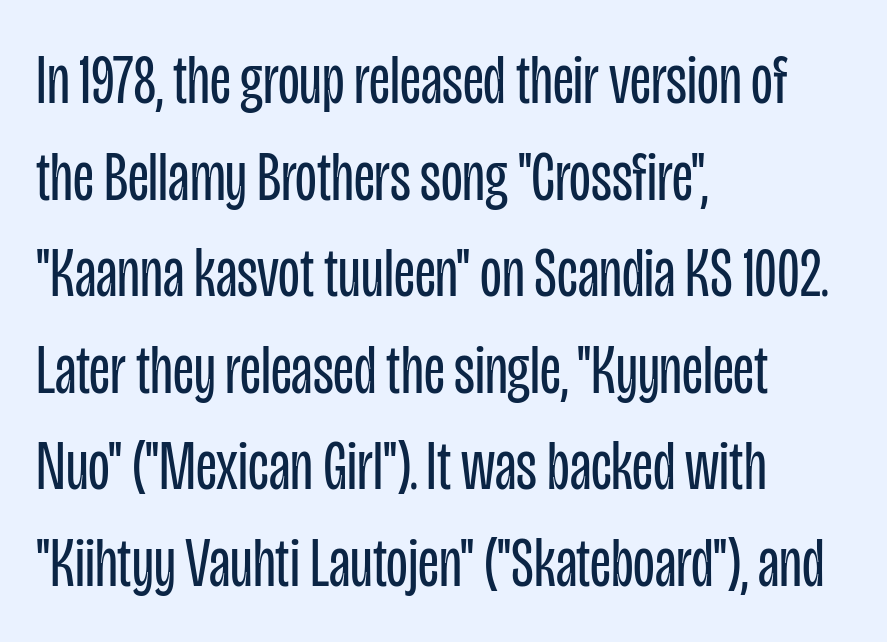
The image shows 71 px regular-weight, condensed sans-serif type, upright; set left-aligned, normal line spacing (1.36x), normal letter spacing, not underlined; low stroke contrast and a large x-height.
